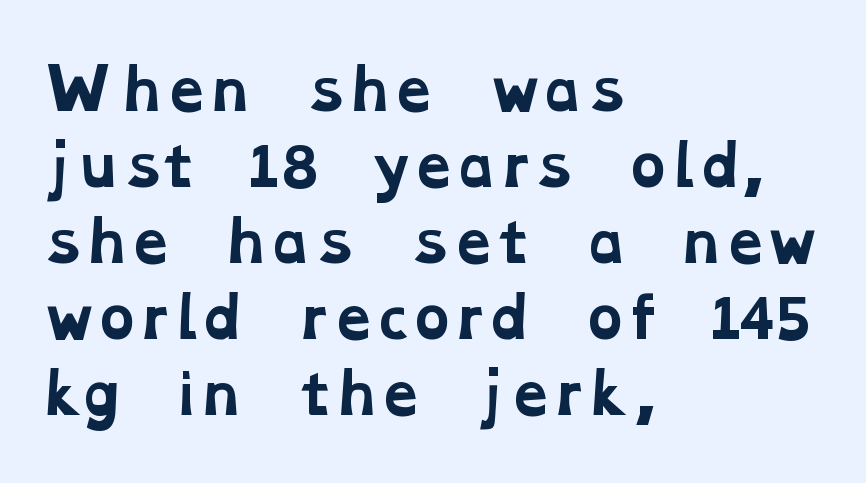
{"serif": "yes", "bold": "yes", "weight": "bold", "width": "wide", "stroke_contrast": "low", "x_height": "medium", "monospaced": "no", "underline": "no", "align": "left", "line_spacing": "normal", "line_spacing_ratio": 1.38, "letter_spacing": "normal", "letter_spacing_em": 0.0, "glyph_px": 55}
